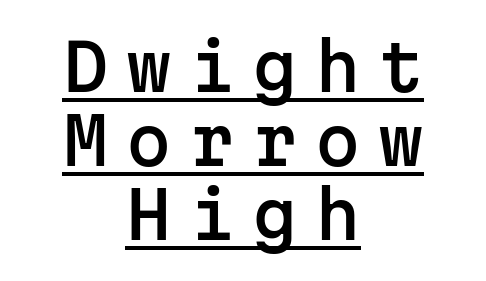
Q: Is the text italic (slanted)? A: No, it is upright.
Q: Is the typeface a serif or a sans-serif typeface? A: Sans-serif.
Q: Is the text underlined? A: Yes.
Q: How is the paragraph aligned? A: Centered.
Q: Is the spacing between letters normal or unusually wide? A: Unusually wide.
Q: Is the spacing between lines tight, normal or loose? A: Tight.
Q: Width (condensed, normal, or wide)? A: Normal.
Q: Stroke contrast? A: Low.
Q: x-height? A: Medium.
Q: Monospaced? A: Yes.
